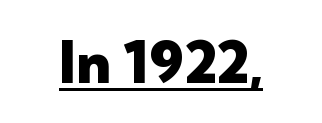
The typography opts for an upright posture over an oblique one. The passage shown is underscored from start to finish. These lines are composed in type without serifs. Spacing between characters is what you'd get straight out of the box. The passage shown is typed in a proportional face where columns would drift.
